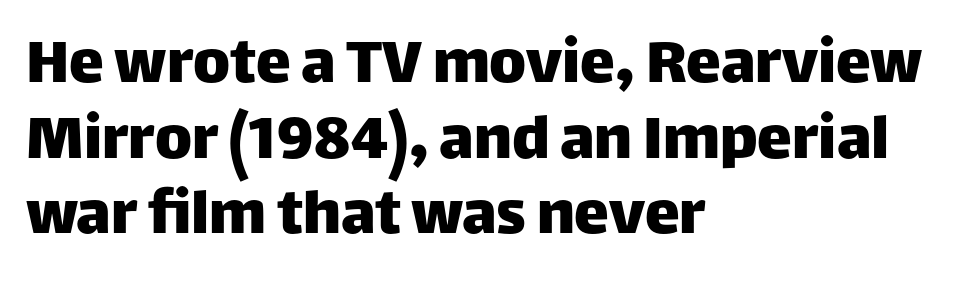
{"serif": "no", "italic": "no", "width": "normal", "stroke_contrast": "low", "x_height": "large", "monospaced": "no", "underline": "no", "align": "left", "line_spacing": "tight", "line_spacing_ratio": 1.08, "letter_spacing": "normal", "letter_spacing_em": 0.0, "glyph_px": 70}
